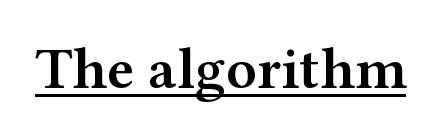
The image shows 59 px semibold, wide serif type, upright; set normal letter spacing, underlined; medium stroke contrast and a medium x-height.
